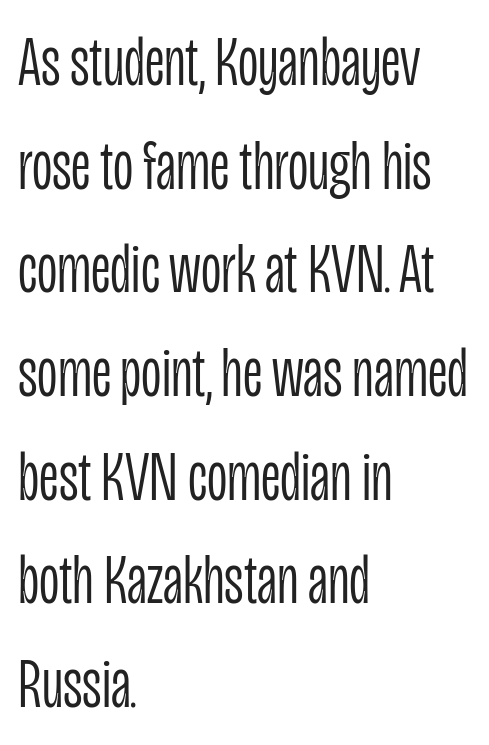
Q: Is the text bold? A: No.
Q: Is the text italic (slanted)? A: No, it is upright.
Q: Is the typeface a serif or a sans-serif typeface? A: Sans-serif.
Q: Is the text underlined? A: No.
Q: How is the paragraph aligned? A: Left-aligned.
Q: Is the spacing between letters normal or unusually wide? A: Normal.
Q: Is the spacing between lines tight, normal or loose? A: Normal.
Q: Width (condensed, normal, or wide)? A: Condensed.
Q: Stroke contrast? A: Low.
Q: x-height? A: Large.
Q: Monospaced? A: No.
